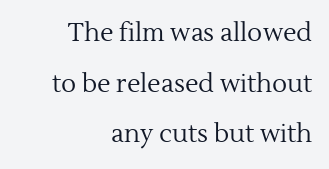
The image shows 25 px text type, upright; set right-aligned, loose line spacing (2.03x), normal letter spacing, not underlined.
